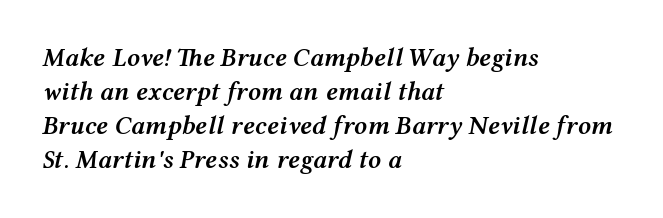
These lines stack with their left ends in a neat column. Interline gaps are of average width in this sample. Honestly, the letter spacing is just normal — you wouldn't notice it. Glance below the letters and you will spot only blank space. You can tell it's italic because the verticals aren't actually vertical. A somewhat darkened texture: the type is semibold rather than bold.
